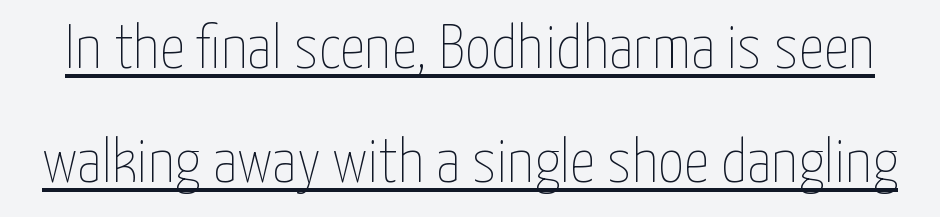
{"italic": "no", "bold": "no", "weight": "thin", "width": "condensed", "stroke_contrast": "low", "x_height": "medium", "monospaced": "no", "underline": "yes", "line_spacing_ratio": 1.81, "letter_spacing": "normal", "letter_spacing_em": 0.0, "glyph_px": 63}
